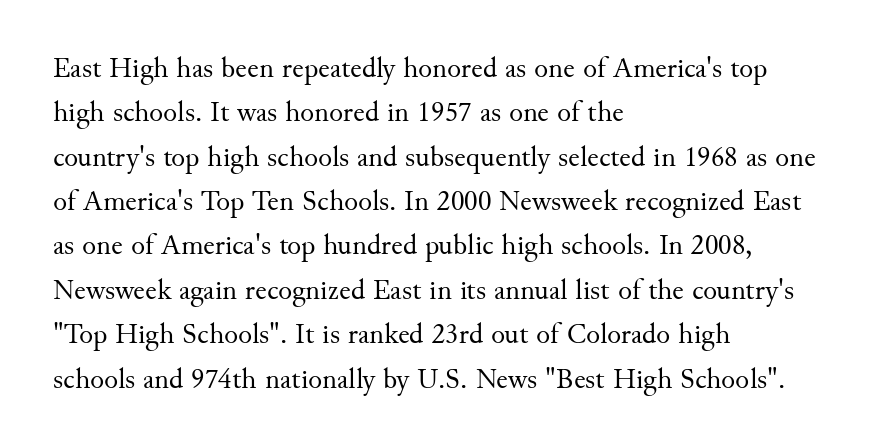
{"serif": "yes", "italic": "no", "bold": "no", "weight": "regular", "width": "normal", "stroke_contrast": "medium", "x_height": "small", "monospaced": "no", "underline": "no", "align": "left", "line_spacing": "normal", "line_spacing_ratio": 1.53, "letter_spacing": "normal", "letter_spacing_em": 0.0, "glyph_px": 29}
